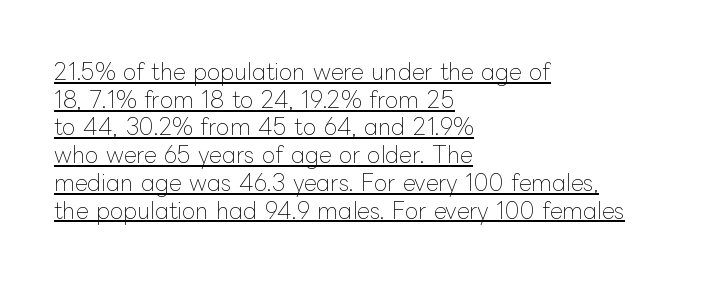
The image shows 22 px text type, upright; set left-aligned, normal line spacing (1.26x), normal letter spacing, underlined.
